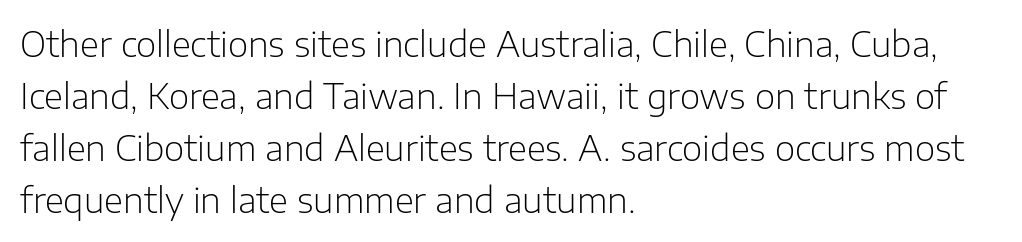
Spacing verdict: proportional, widths tailored to each character. This rendering uses left alignment, leaving the right contour irregular. Vertical strokes here are truly vertical. A quiet, ordinary-to-light weight characterises the typeface. Serif or sans? Sans — the stroke terminals are bare. No extra tracking has been applied to these lines.
